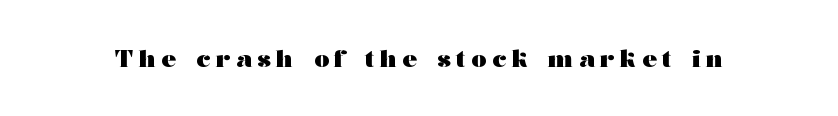
The image shows 24 px bold type, upright; set unusually wide letter spacing (+0.23 em), not underlined.
